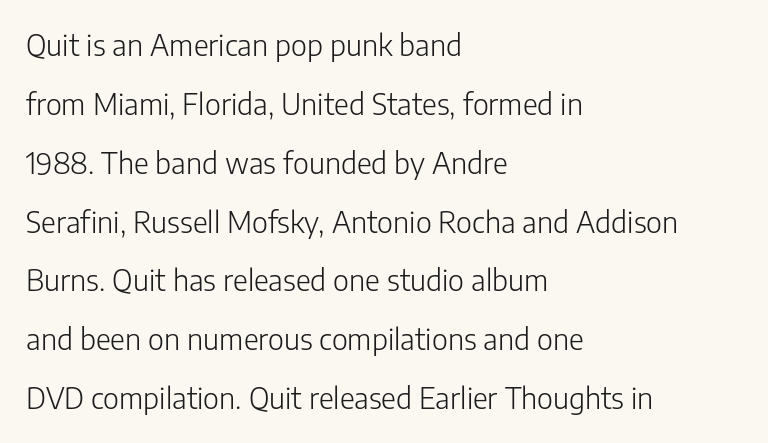
The image shows 29 px light sans-serif type, upright; set left-aligned, loose line spacing (2.03x), normal letter spacing, not underlined; low stroke contrast and a medium x-height.
